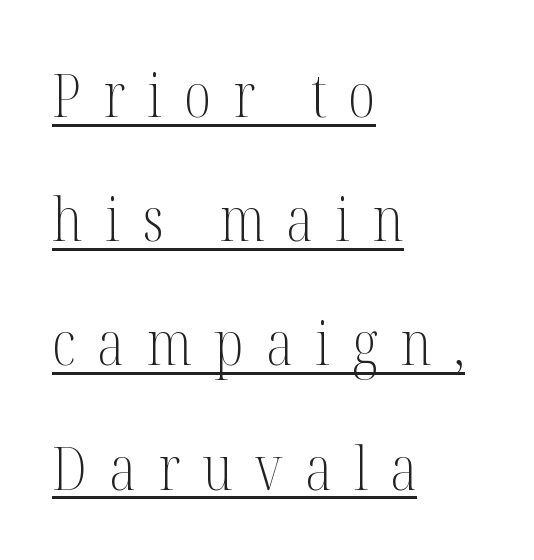
The image shows 60 px light, condensed serif type, upright; set left-aligned, loose line spacing (2.07x), unusually wide letter spacing (+0.37 em), underlined; medium stroke contrast and a medium x-height.
